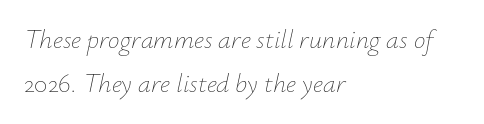
{"italic": "yes", "lean": "right", "slant_degrees": 12, "bold": "no", "underline": "no", "align": "left", "line_spacing": "normal", "line_spacing_ratio": 1.68, "letter_spacing": "normal", "letter_spacing_em": 0.0, "glyph_px": 26}
